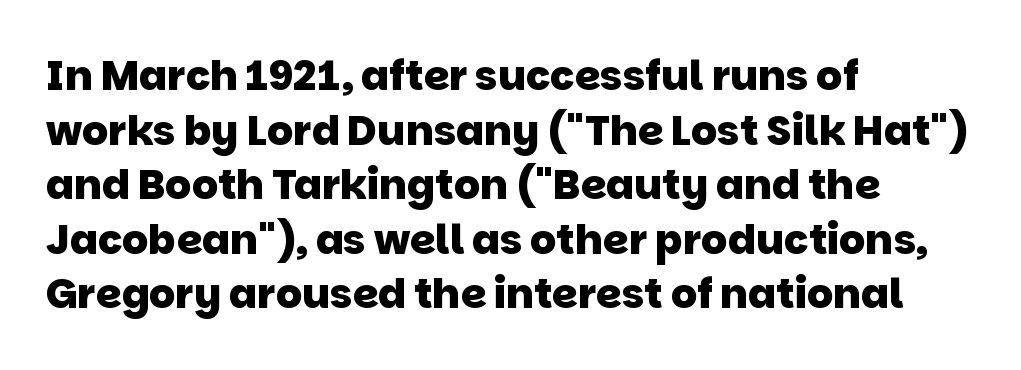
Q: Is the text bold? A: Yes.
Q: Is the typeface a serif or a sans-serif typeface? A: Sans-serif.
Q: Is the text underlined? A: No.
Q: How is the paragraph aligned? A: Left-aligned.
Q: Is the spacing between letters normal or unusually wide? A: Normal.
Q: Is the spacing between lines tight, normal or loose? A: Normal.
Q: Width (condensed, normal, or wide)? A: Normal.
Q: Stroke contrast? A: Low.
Q: x-height? A: Large.
Q: Monospaced? A: No.
